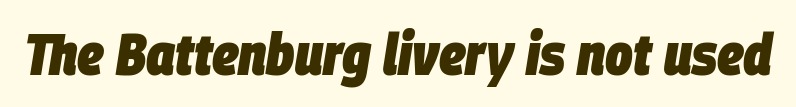
Q: Is the text bold? A: Yes.
Q: Is the text italic (slanted)? A: Yes, it leans right by about 9 degrees.
Q: Is the text underlined? A: No.
Q: Is the spacing between letters normal or unusually wide? A: Normal.
Q: Width (condensed, normal, or wide)? A: Condensed.
Q: Stroke contrast? A: Low.
Q: x-height? A: Large.
Q: Monospaced? A: No.
